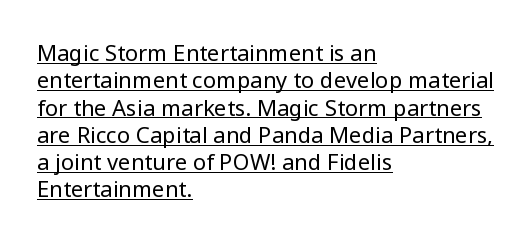
The image shows 22 px text type, upright; set left-aligned, line spacing 1.24x, normal letter spacing, underlined.
